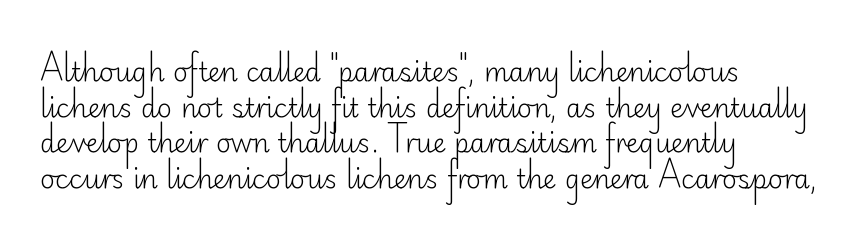
The line texture is even and compact thanks to regular tracking. Honestly, the row spacing looks completely unremarkable. Every row of glyphs begins at an identical x-position on the left. The letters stand straight up with perfectly vertical stems. Stroke thickness stays within the range of a standard reading face or lighter. Unmarked baselines from the first word to the last.
